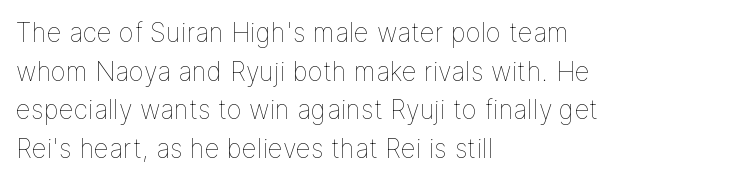
The image shows 26 px text type, upright; set left-aligned, normal line spacing (1.49x), normal letter spacing, not underlined.
